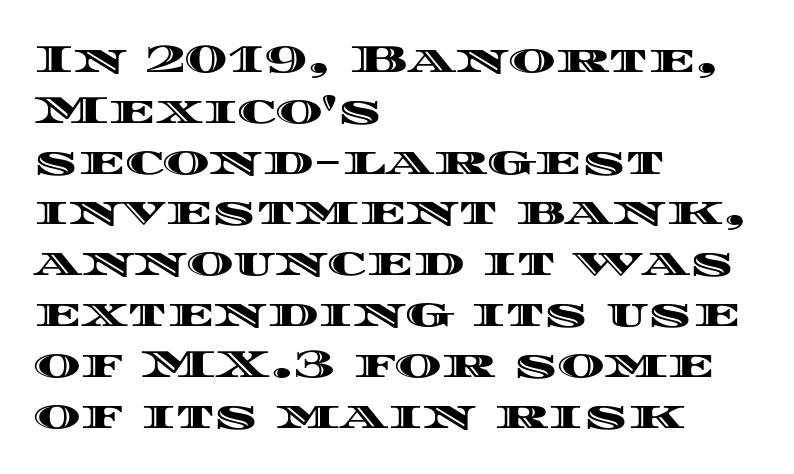
The image shows 40 px wide type, upright; set left-aligned, normal line spacing (1.27x), normal letter spacing, not underlined; a large x-height.
